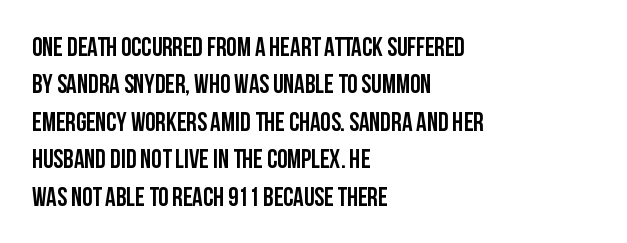
{"italic": "no", "underline": "no", "align": "left", "line_spacing": "normal", "line_spacing_ratio": 1.44, "letter_spacing": "normal", "letter_spacing_em": 0.0, "glyph_px": 26}
